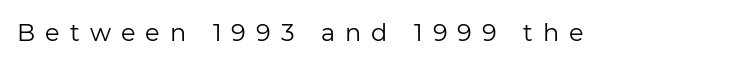
{"italic": "no", "bold": "no", "underline": "no", "letter_spacing": "wide", "letter_spacing_em": 0.42, "glyph_px": 24}
